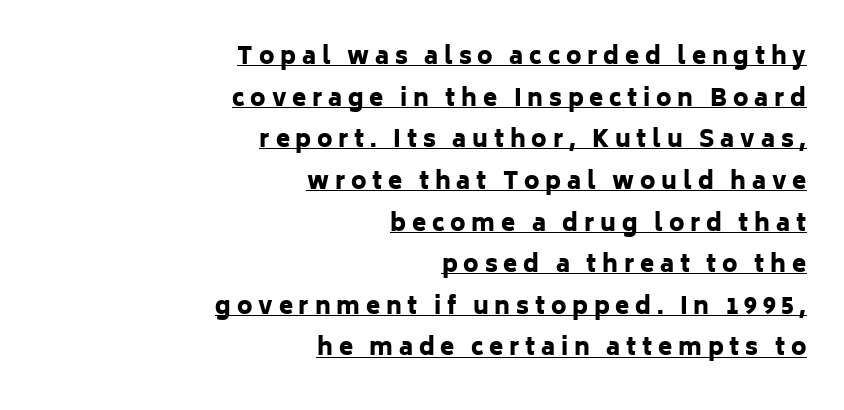
The image shows 23 px bold type, upright; set right-aligned, line spacing 1.81x, unusually wide letter spacing (+0.25 em), underlined.
